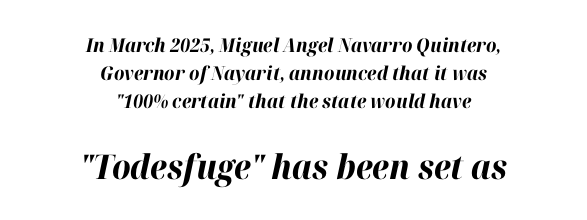
The image shows 34 px bold type, italic (leaning right); set centered, normal line spacing (1.47x), normal letter spacing, not underlined; the second (bottom) block is 1.79x larger; high stroke contrast and a medium x-height.
